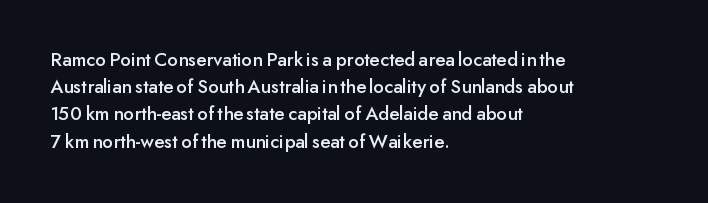
Q: Is the text italic (slanted)? A: No, it is upright.
Q: Is the text underlined? A: No.
Q: How is the paragraph aligned? A: Left-aligned.
Q: Is the spacing between letters normal or unusually wide? A: Normal.
Q: Is the spacing between lines tight, normal or loose? A: Normal.
